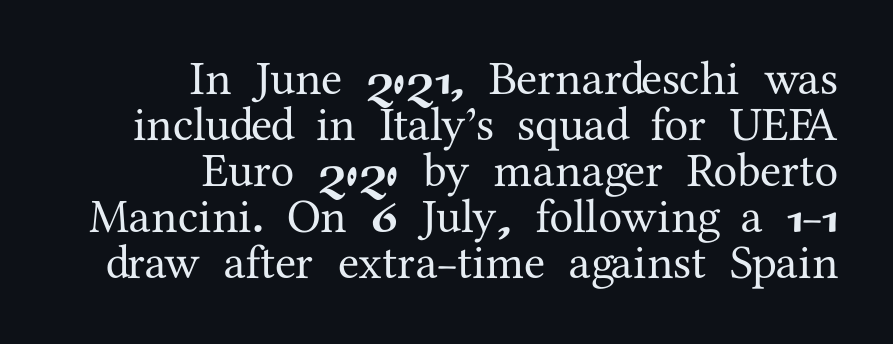
Q: Is the text italic (slanted)? A: No, it is upright.
Q: Is the typeface a serif or a sans-serif typeface? A: Serif.
Q: Is the text underlined? A: No.
Q: How is the paragraph aligned? A: Right-aligned.
Q: Is the spacing between letters normal or unusually wide? A: Normal.
Q: Is the spacing between lines tight, normal or loose? A: Tight.
Q: Width (condensed, normal, or wide)? A: Normal.
Q: Stroke contrast? A: Medium.
Q: x-height? A: Medium.
Q: Monospaced? A: No.
